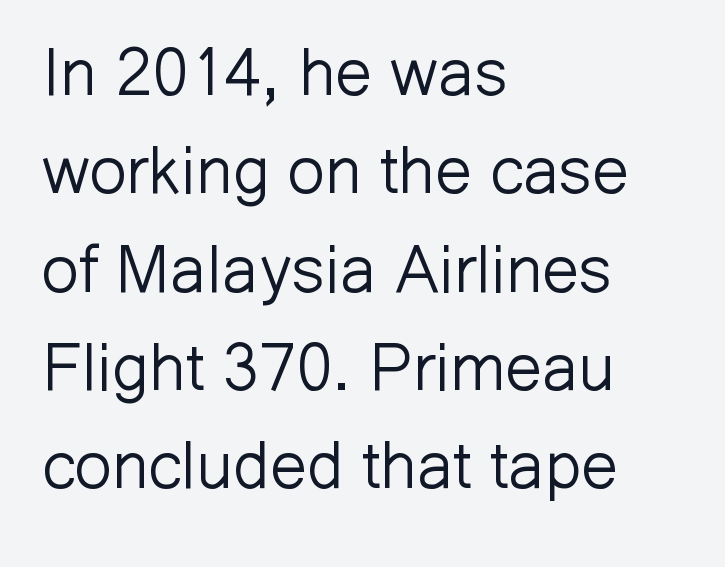
These lines stack with their left ends in a neat column. No feet cap the strokes, marking this as sans-serif type. A quiet, ordinary-to-light weight characterises the typeface. Leading matches the norm, producing a regular column. You could not count columns in this text — the font is proportionally spaced.
